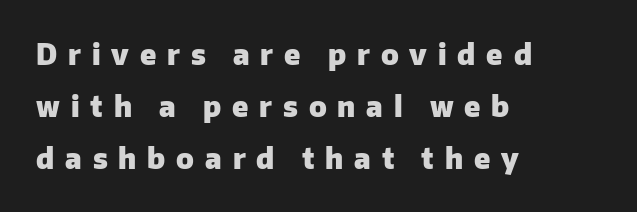
The horizontal fit of the characters is loose and conspicuously gappy. Does the weight exceed regular? Yes, all the way to bold. These lines are set flush left with a ragged right edge. Descender tails drop into unmarked territory. Serifs: no, the terminals of the letterforms are clean. Notice how the stems are strictly vertical — no italics here.
